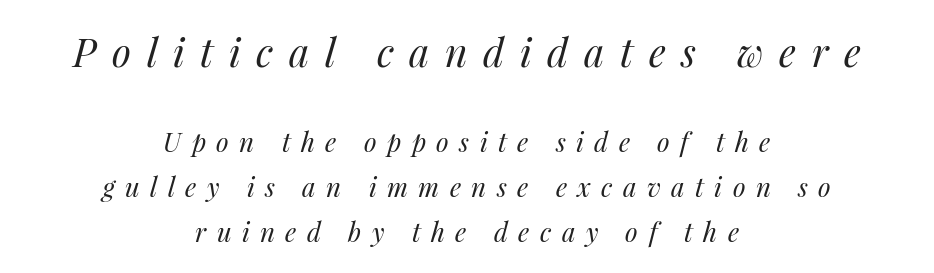
{"italic": "yes", "lean": "right", "slant_degrees": 14, "bold": "no", "weight": "regular", "width": "normal", "stroke_contrast": "medium", "x_height": "medium", "monospaced": "no", "underline": "no", "align": "center", "line_spacing_ratio": 1.73, "letter_spacing": "wide", "letter_spacing_em": 0.4, "larger_block": "first", "size_ratio": 1.5, "glyph_px": 39}
